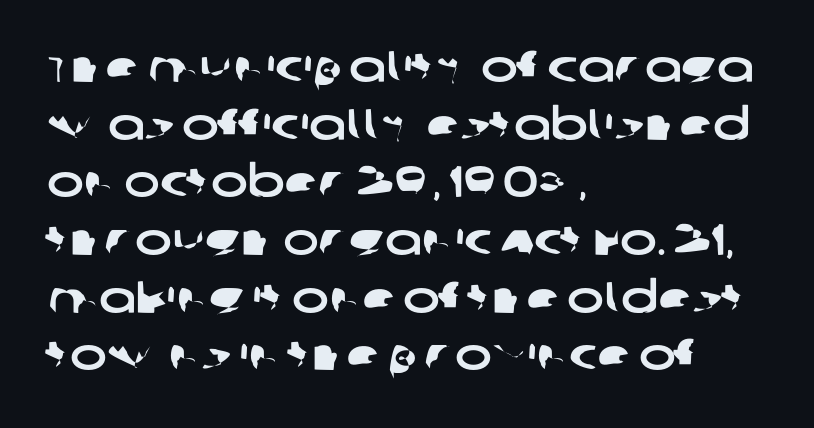
The image shows 44 px wide sans-serif type; set left-aligned, normal line spacing (1.31x), normal letter spacing, not underlined; low stroke contrast and a large x-height.
